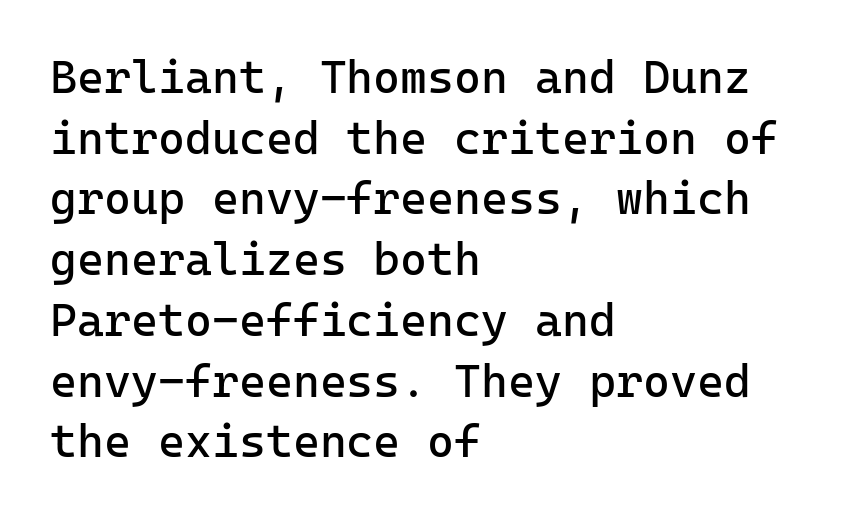
The image shows 46 px regular-weight sans-serif type, upright, monospaced; set left-aligned, normal line spacing (1.32x), normal letter spacing, not underlined; low stroke contrast and a medium x-height.
